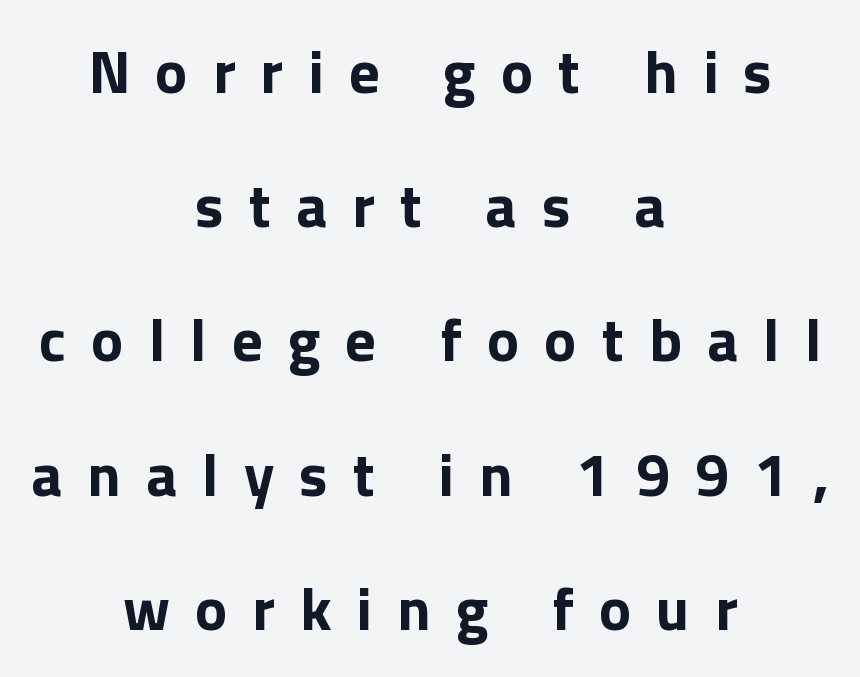
Check where the strokes stop: nothing finishes them off — pure sans. Airy leading. Compared with an ordinary text face, these strokes are far heavier — a full bold. Spacing verdict: proportional, widths tailored to each character. A bare baseline throughout the passage.
